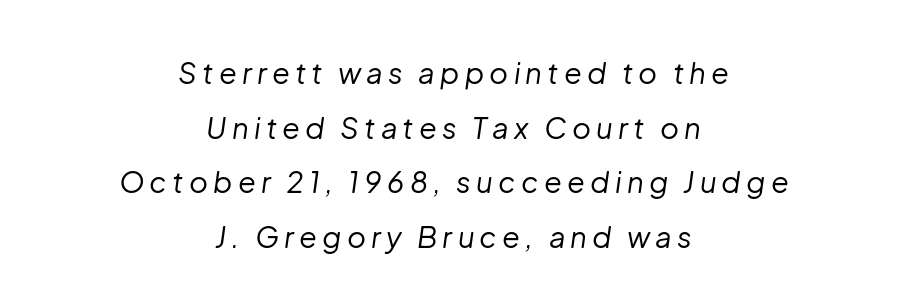
Q: Is the text bold? A: No.
Q: Is the text italic (slanted)? A: Yes, it leans right by about 8 degrees.
Q: Is the text underlined? A: No.
Q: How is the paragraph aligned? A: Centered.
Q: Width (condensed, normal, or wide)? A: Normal.
Q: Stroke contrast? A: Low.
Q: x-height? A: Medium.
Q: Monospaced? A: No.
